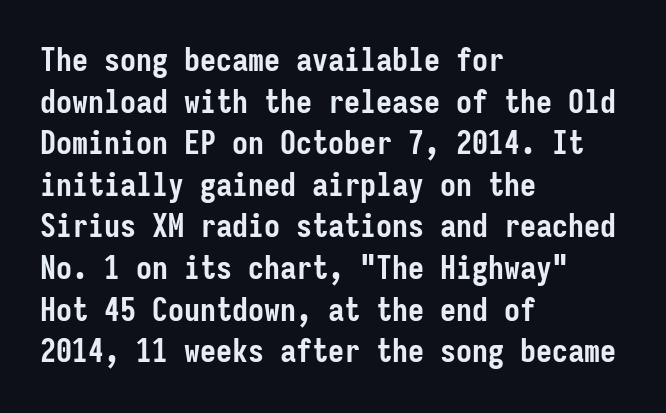
The image shows 32 px semibold, condensed sans-serif type, upright, monospaced; set left-aligned, normal line spacing (1.3x), normal letter spacing, not underlined; low stroke contrast and a medium x-height.
